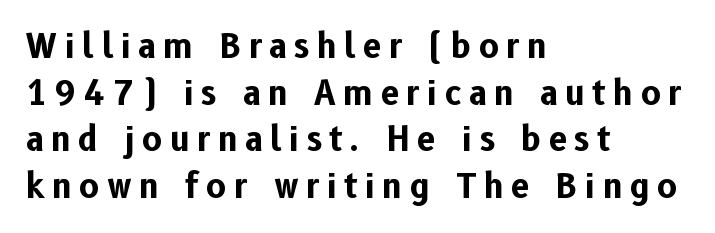
{"serif": "no", "italic": "no", "bold": "yes", "weight": "bold", "width": "normal", "stroke_contrast": "low", "x_height": "medium", "monospaced": "no", "underline": "no", "align": "left", "line_spacing": "normal", "line_spacing_ratio": 1.41, "letter_spacing": "wide", "letter_spacing_em": 0.23, "glyph_px": 33}
